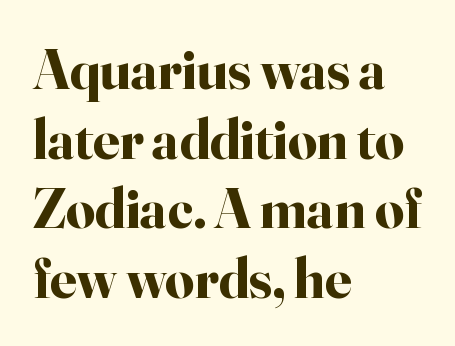
Q: Is the text bold? A: Yes.
Q: Is the text italic (slanted)? A: No, it is upright.
Q: Is the typeface a serif or a sans-serif typeface? A: Serif.
Q: Is the text underlined? A: No.
Q: How is the paragraph aligned? A: Left-aligned.
Q: Is the spacing between letters normal or unusually wide? A: Normal.
Q: Width (condensed, normal, or wide)? A: Normal.
Q: Stroke contrast? A: High.
Q: x-height? A: Small.
Q: Monospaced? A: No.
